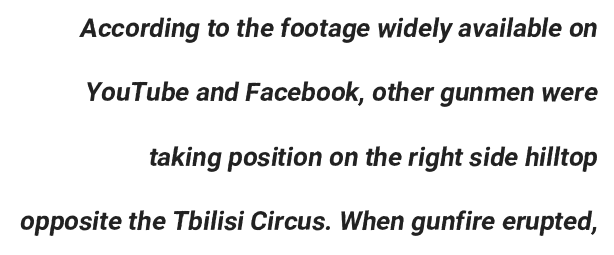
The image shows 26 px text type; set loose line spacing (2.48x), normal letter spacing, not underlined.
